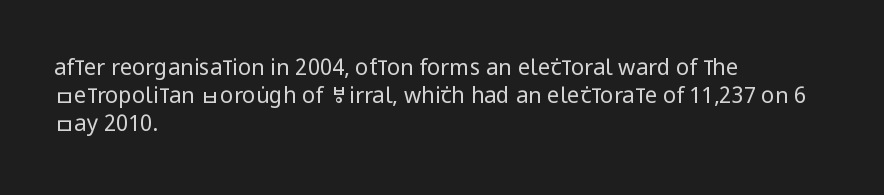
Normally led — the rows are evenly, conventionally spaced. Underlining? Definitely not there. The axis of the letterforms is exactly vertical. The passage is arranged the way most books set body copy — flush left. Default kerning and tracking; the words read as compact shapes.
